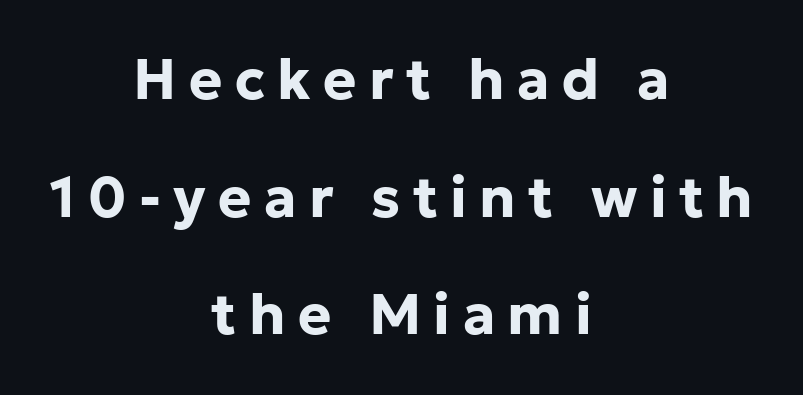
Each new line begins a long way beneath the previous one. Summary of weight: heavy, a full bold. Casual observation: everything's sitting right in the middle. The space beneath each line is pristine and unruled. Think of a printed novel: that variable character pitch is what you see here.
